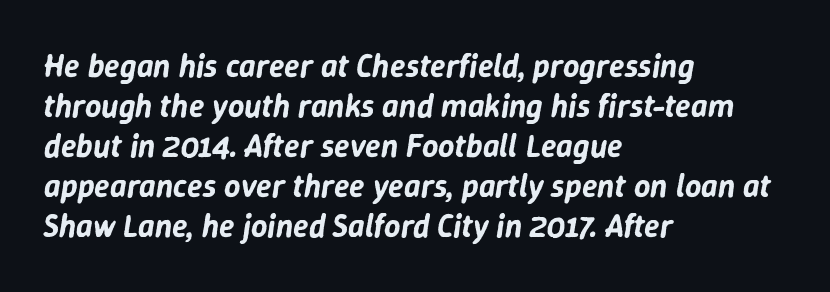
The image shows 32 px text type, italic (leaning right); set left-aligned, normal line spacing (1.25x), normal letter spacing, not underlined; low stroke contrast and a medium x-height.
